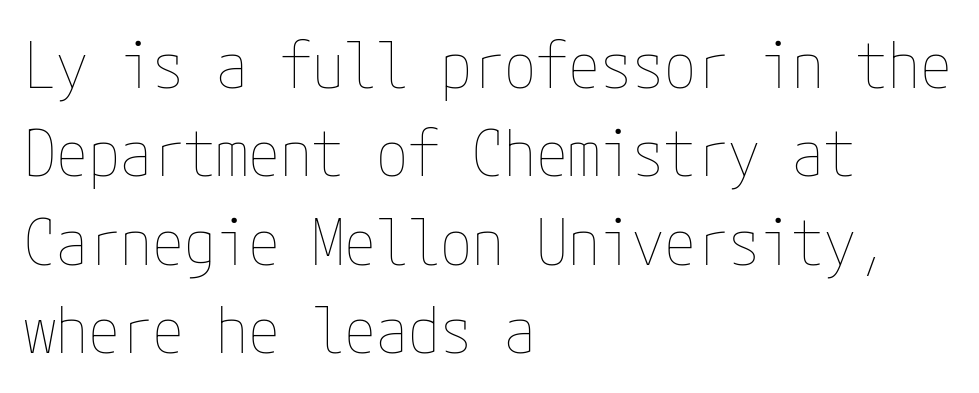
The image shows 64 px thin, condensed type, upright; set left-aligned, normal line spacing (1.38x), normal letter spacing, not underlined; low stroke contrast and a medium x-height.
